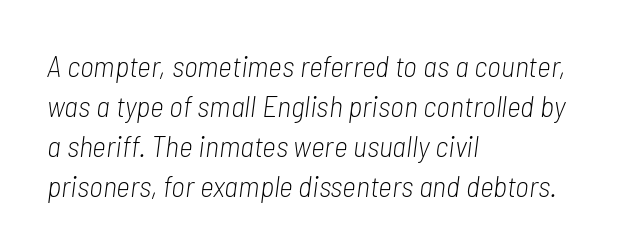
Q: Is the text bold? A: No.
Q: Is the text italic (slanted)? A: Yes, it leans right by about 7 degrees.
Q: Is the text underlined? A: No.
Q: How is the paragraph aligned? A: Left-aligned.
Q: Is the spacing between letters normal or unusually wide? A: Normal.
Q: Is the spacing between lines tight, normal or loose? A: Normal.
Q: Width (condensed, normal, or wide)? A: Condensed.
Q: Stroke contrast? A: Low.
Q: x-height? A: Medium.
Q: Monospaced? A: No.
